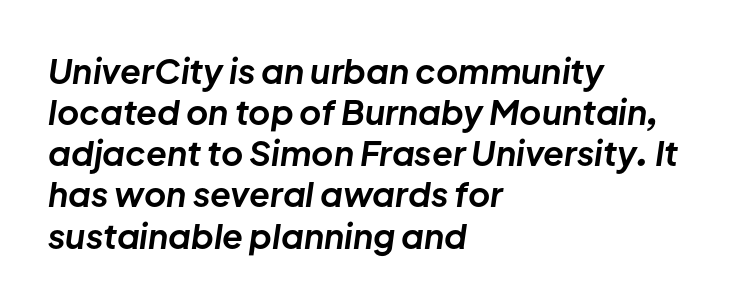
Q: Is the text bold? A: Yes.
Q: Is the text italic (slanted)? A: Yes, it leans right by about 8 degrees.
Q: Is the text underlined? A: No.
Q: How is the paragraph aligned? A: Left-aligned.
Q: Is the spacing between letters normal or unusually wide? A: Normal.
Q: Width (condensed, normal, or wide)? A: Normal.
Q: Stroke contrast? A: Low.
Q: x-height? A: Medium.
Q: Monospaced? A: No.
